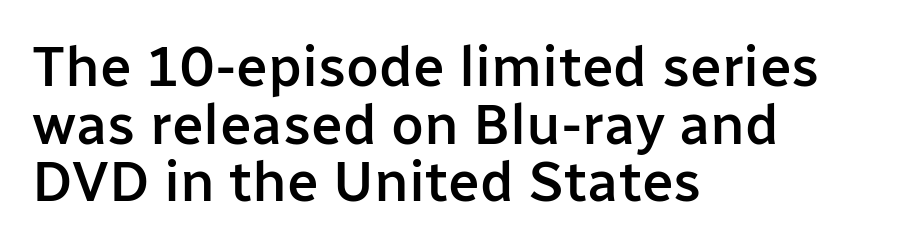
The image shows 57 px semibold sans-serif type, upright; set left-aligned, tight line spacing (1.01x), normal letter spacing, not underlined; low stroke contrast and a medium x-height.
